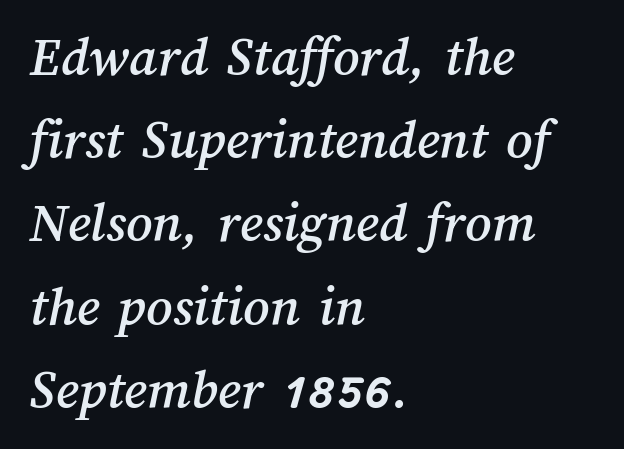
Interline gaps are of average width in this sample. Visually the block forms a straight wall on the left and a jagged coastline on the right. Tracking here is standard; glyphs follow each other at the usual distance. The passage shown is typed in a proportional face where columns would drift.
